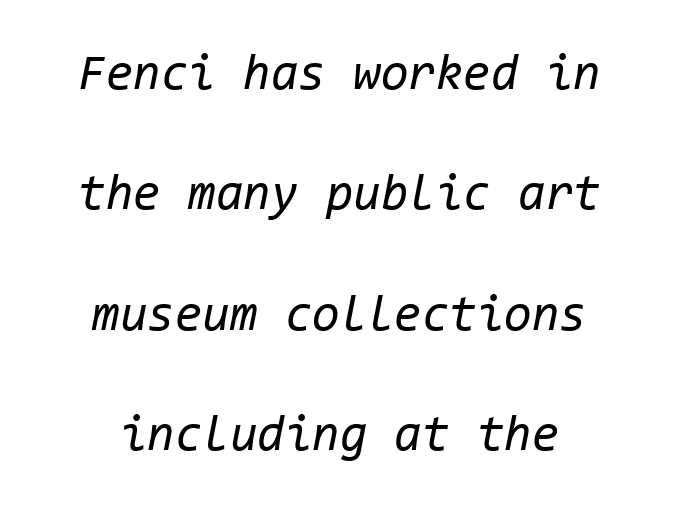
The lines are spread far apart with generous leading. No heavy texture on the line: the type isn't bold. Fixed-width glyphs throughout — classic coding-font behaviour. Looking at the ascenders, they clearly lean. This sample uses plain, unmodified letter spacing. Bare-footed words on every line.
